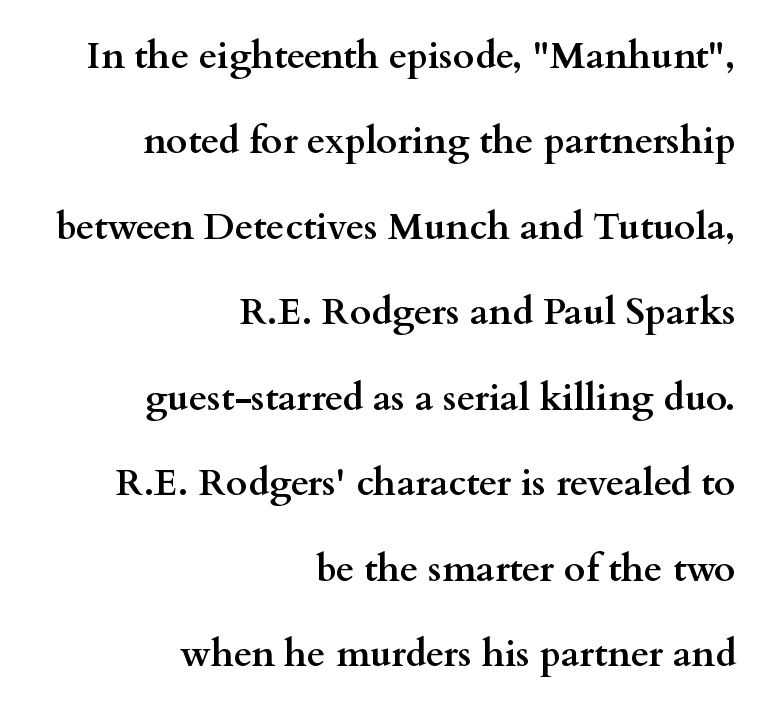
Q: Is the text bold? A: Yes.
Q: Is the text italic (slanted)? A: No, it is upright.
Q: Is the typeface a serif or a sans-serif typeface? A: Serif.
Q: Is the text underlined? A: No.
Q: How is the paragraph aligned? A: Right-aligned.
Q: Is the spacing between letters normal or unusually wide? A: Normal.
Q: Is the spacing between lines tight, normal or loose? A: Loose.
Q: Width (condensed, normal, or wide)? A: Wide.
Q: Stroke contrast? A: Medium.
Q: x-height? A: Small.
Q: Monospaced? A: No.
